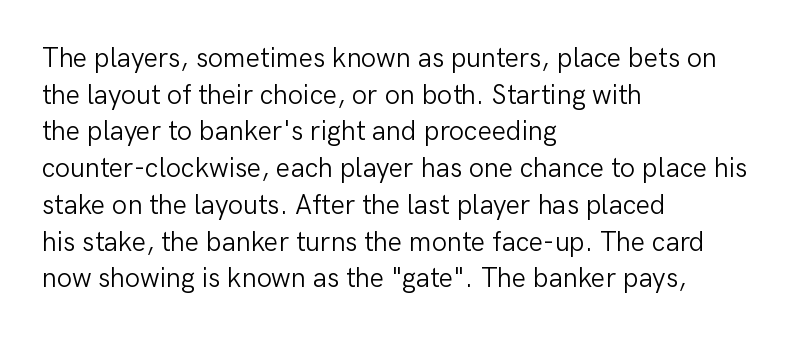
{"italic": "no", "bold": "no", "underline": "no", "align": "left", "line_spacing": "normal", "line_spacing_ratio": 1.36, "letter_spacing": "normal", "letter_spacing_em": 0.0, "glyph_px": 27}
